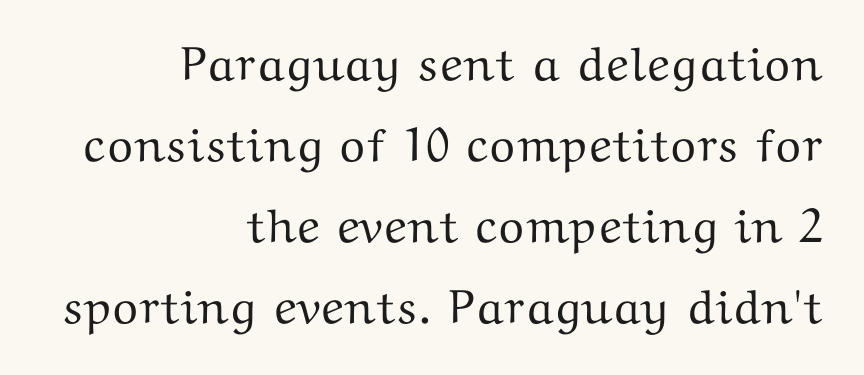
Q: Is the text italic (slanted)? A: No, it is upright.
Q: Is the typeface a serif or a sans-serif typeface? A: Serif.
Q: Is the text underlined? A: No.
Q: How is the paragraph aligned? A: Right-aligned.
Q: Is the spacing between letters normal or unusually wide? A: Normal.
Q: Is the spacing between lines tight, normal or loose? A: Normal.
Q: Width (condensed, normal, or wide)? A: Wide.
Q: Stroke contrast? A: Medium.
Q: x-height? A: Medium.
Q: Monospaced? A: No.
